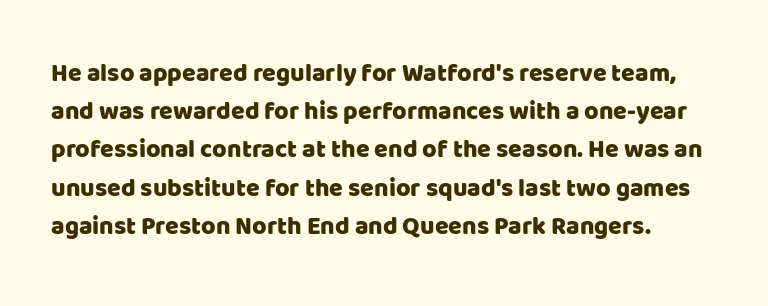
Q: Is the text italic (slanted)? A: No, it is upright.
Q: Is the text underlined? A: No.
Q: Is the spacing between letters normal or unusually wide? A: Normal.
Q: Is the spacing between lines tight, normal or loose? A: Normal.
